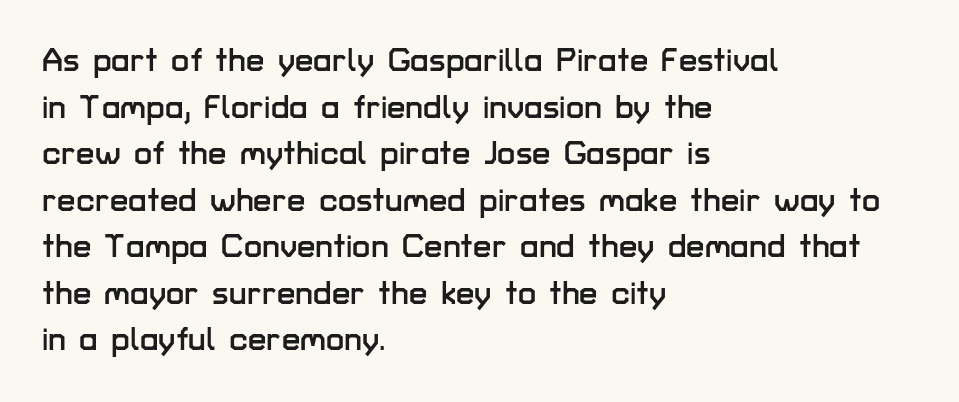
The image shows 33 px sans-serif type, upright; set left-aligned, normal line spacing (1.41x), normal letter spacing, not underlined; low stroke contrast and a medium x-height.
